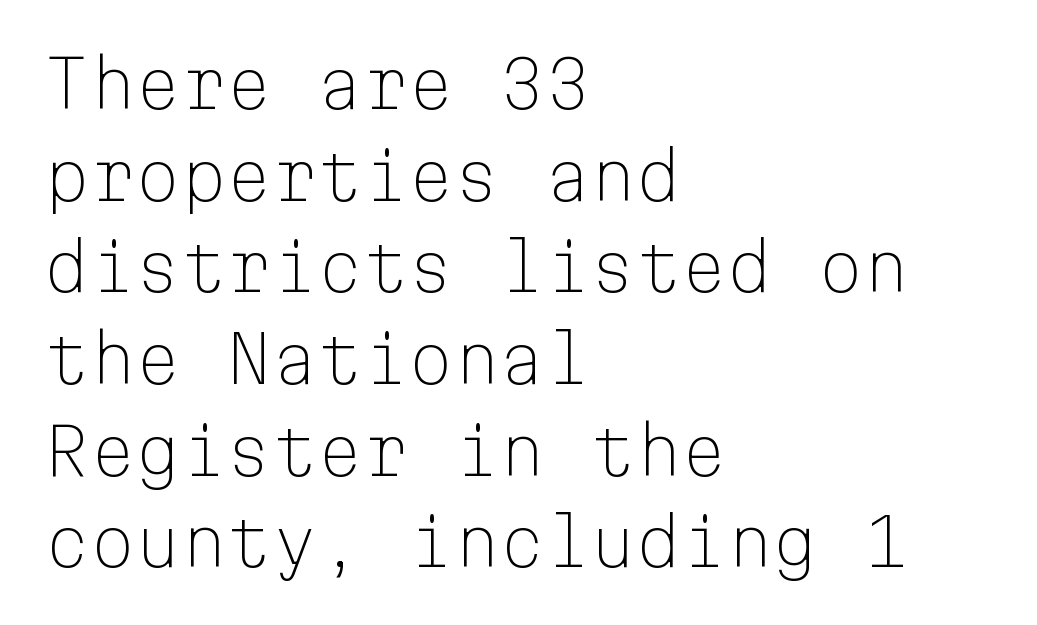
The image shows 65 px light sans-serif type, upright, monospaced; set left-aligned, normal line spacing (1.41x), normal letter spacing, not underlined; low stroke contrast and a medium x-height.
